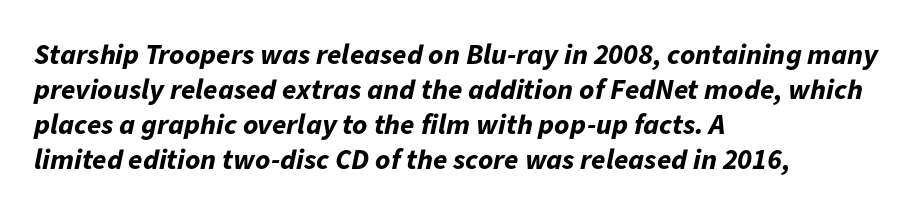
{"italic": "yes", "lean": "right", "slant_degrees": 11, "bold": "yes", "weight": "bold", "width": "normal", "stroke_contrast": "low", "x_height": "medium", "monospaced": "no", "underline": "no", "align": "left", "line_spacing_ratio": 1.21, "letter_spacing": "normal", "letter_spacing_em": 0.0, "glyph_px": 29}
